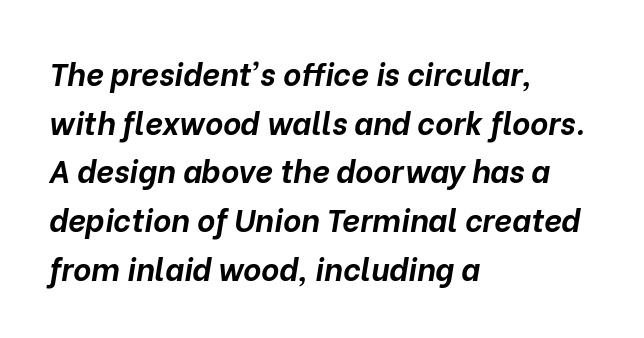
Q: Is the text bold? A: Yes.
Q: Is the text italic (slanted)? A: Yes, it leans right by about 10 degrees.
Q: Is the text underlined? A: No.
Q: How is the paragraph aligned? A: Left-aligned.
Q: Is the spacing between letters normal or unusually wide? A: Normal.
Q: Is the spacing between lines tight, normal or loose? A: Normal.
Q: Width (condensed, normal, or wide)? A: Normal.
Q: Stroke contrast? A: Low.
Q: x-height? A: Medium.
Q: Monospaced? A: No.
